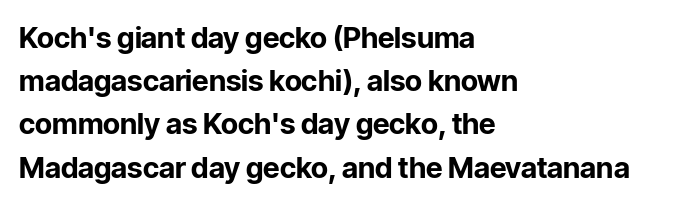
Q: Is the text bold? A: Yes.
Q: Is the text italic (slanted)? A: No, it is upright.
Q: Is the typeface a serif or a sans-serif typeface? A: Sans-serif.
Q: Is the text underlined? A: No.
Q: How is the paragraph aligned? A: Left-aligned.
Q: Is the spacing between letters normal or unusually wide? A: Normal.
Q: Is the spacing between lines tight, normal or loose? A: Normal.
Q: Width (condensed, normal, or wide)? A: Normal.
Q: Stroke contrast? A: Low.
Q: x-height? A: Medium.
Q: Monospaced? A: No.
